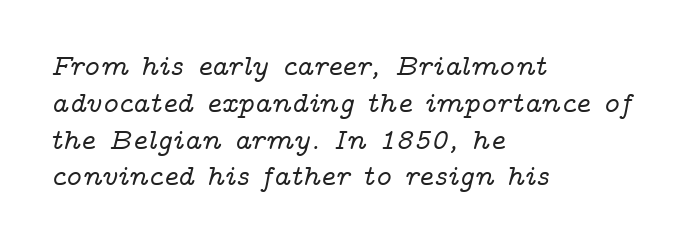
The image shows 29 px wide serif type, italic (leaning right); set left-aligned, normal line spacing (1.27x), normal letter spacing, not underlined; low stroke contrast and a medium x-height.
